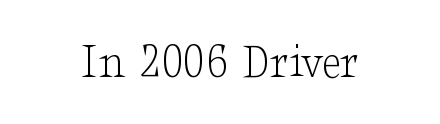
Q: Is the text bold? A: No.
Q: Is the text italic (slanted)? A: No, it is upright.
Q: Is the typeface a serif or a sans-serif typeface? A: Serif.
Q: Is the text underlined? A: No.
Q: How is the paragraph aligned? A: Centered.
Q: Is the spacing between letters normal or unusually wide? A: Normal.
Q: Width (condensed, normal, or wide)? A: Wide.
Q: Stroke contrast? A: Low.
Q: x-height? A: Small.
Q: Monospaced? A: No.
